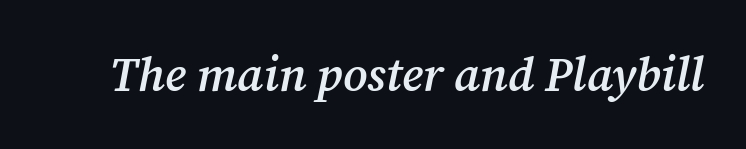
{"serif": "yes", "italic": "yes", "lean": "right", "slant_degrees": 12, "bold": "semi", "weight": "semibold", "width": "normal", "stroke_contrast": "medium", "x_height": "medium", "monospaced": "no", "underline": "no", "letter_spacing": "normal", "letter_spacing_em": 0.0, "glyph_px": 47}
